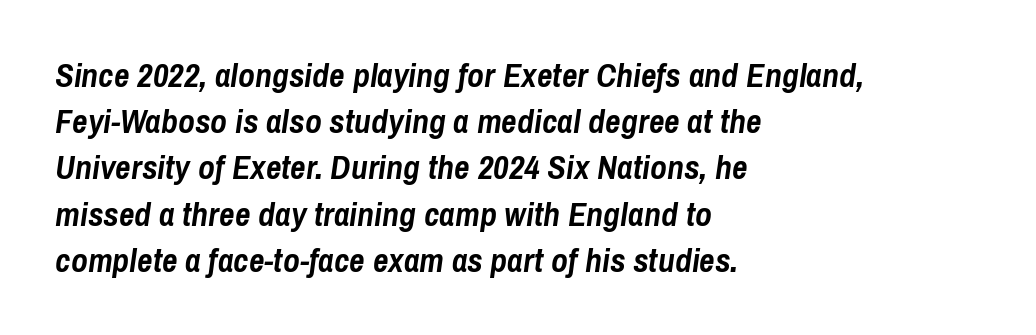
{"italic": "yes", "lean": "right", "slant_degrees": 8, "bold": "yes", "weight": "semibold", "width": "condensed", "stroke_contrast": "low", "x_height": "medium", "monospaced": "no", "underline": "no", "align": "left", "line_spacing": "normal", "line_spacing_ratio": 1.36, "letter_spacing": "normal", "letter_spacing_em": 0.0, "glyph_px": 34}
